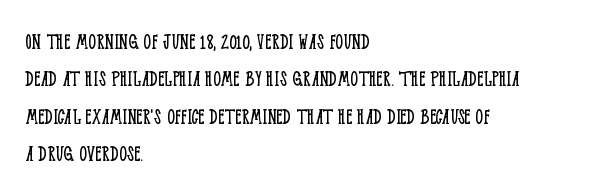
{"italic": "no", "bold": "no", "underline": "no", "align": "left", "line_spacing": "normal", "line_spacing_ratio": 1.56, "letter_spacing": "normal", "letter_spacing_em": 0.0, "glyph_px": 24}
